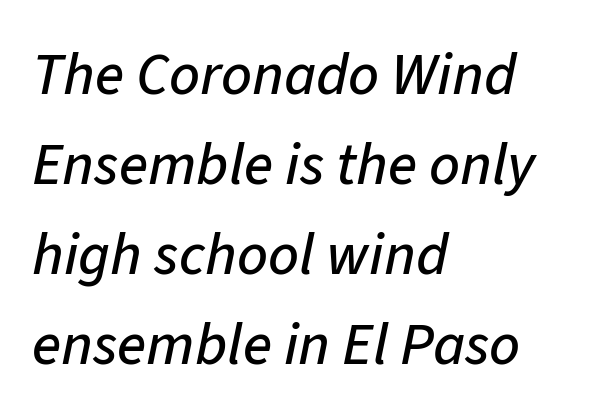
The image shows 60 px text type, italic (leaning right); set left-aligned, normal line spacing (1.5x), normal letter spacing, not underlined; low stroke contrast and a medium x-height.
